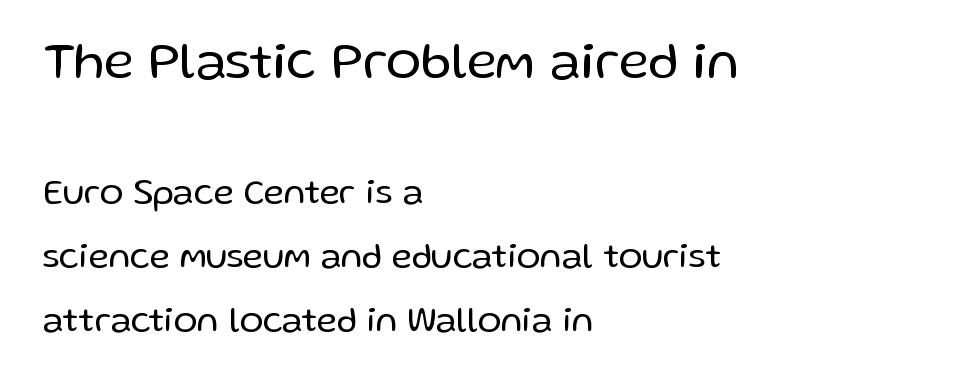
Tall strokes in this sample are plumb rather than angled. Top chunk: large. Bottom chunk: small. Beneath every word, the page is bare. In terms of letterspacing, this is plain default setting.
